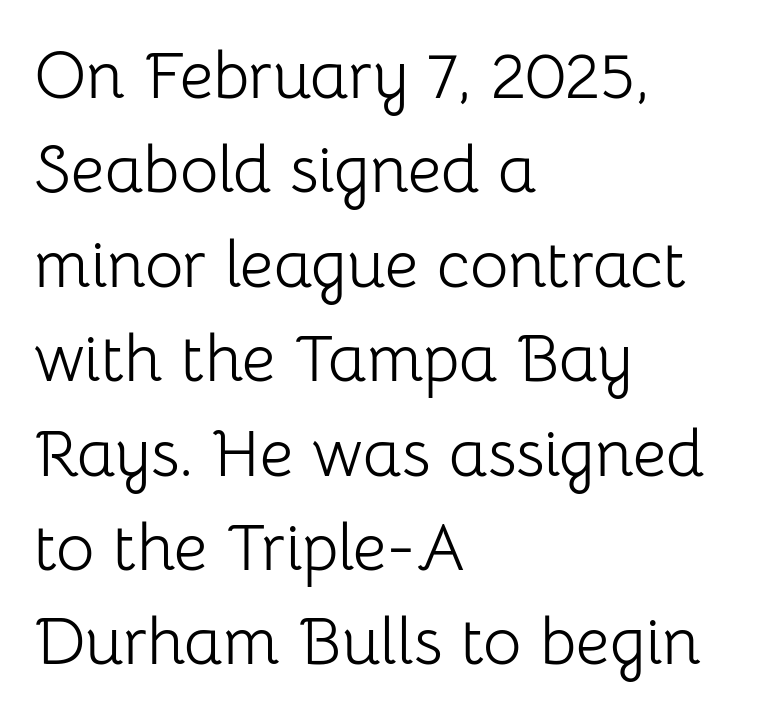
Posture: straight, roman, zero tilt. One glance says typical: line gaps are just what's usual. Classification — sans serif. Glance below the letters and you will spot only blank space.
